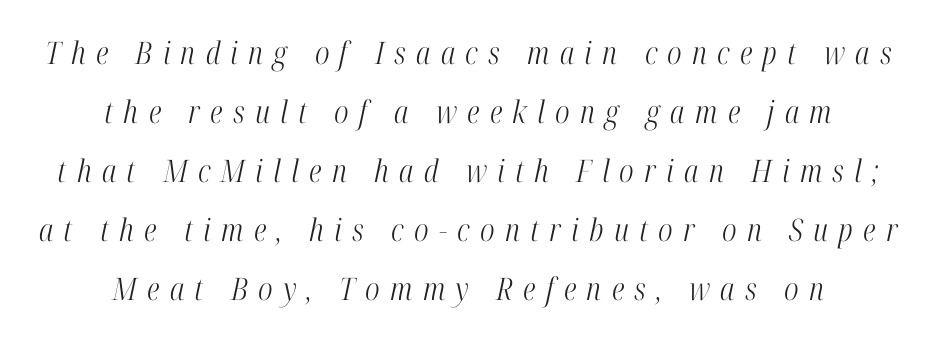
Q: Is the text bold? A: No.
Q: Is the text italic (slanted)? A: Yes, it leans right by about 12 degrees.
Q: Is the typeface a serif or a sans-serif typeface? A: Serif.
Q: Is the text underlined? A: No.
Q: How is the paragraph aligned? A: Centered.
Q: Is the spacing between letters normal or unusually wide? A: Unusually wide.
Q: Is the spacing between lines tight, normal or loose? A: Loose.
Q: Width (condensed, normal, or wide)? A: Condensed.
Q: Stroke contrast? A: High.
Q: x-height? A: Medium.
Q: Monospaced? A: No.
